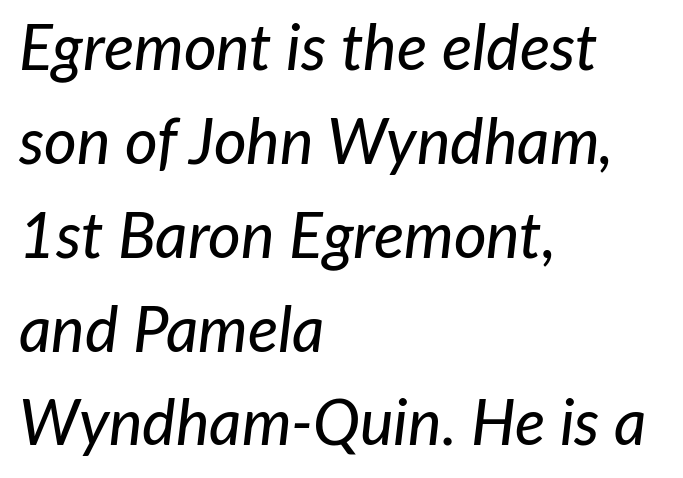
Proportional: the letters do not fall into vertical columns. Notice how the stems are inclined rather than vertical — that's the hallmark of italics. A clean baseline with only descenders dipping below it. Teacher's note: observe the even left margin — that is flush-left alignment. The leading is moderate, giving the passage an even texture. Inter-character spacing is left at the font's built-in metrics.
